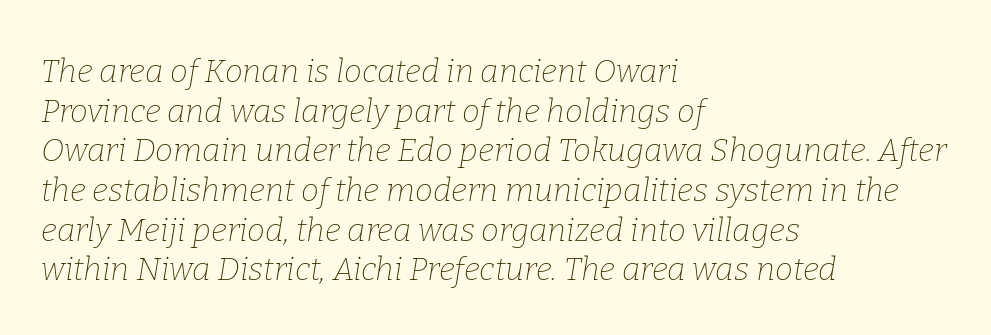
The image shows 32 px thin serif type, italic (leaning right); set left-aligned, line spacing 1.24x, normal letter spacing, not underlined; low stroke contrast and a medium x-height.
